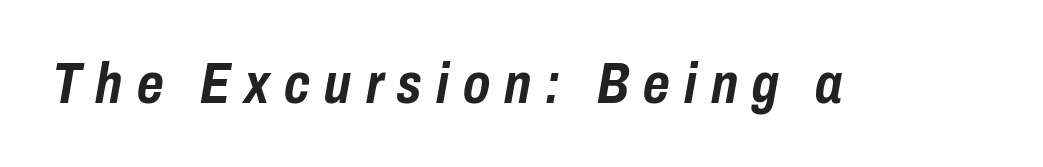
Does extra space separate the letters? Yes, quite a lot of it. Descenders are the only things crossing below the line. Varying glyph widths throughout — classic text-font behaviour. Slant detected: the letters are inclined. Compared with an ordinary text face, these strokes are far heavier — a full bold.
